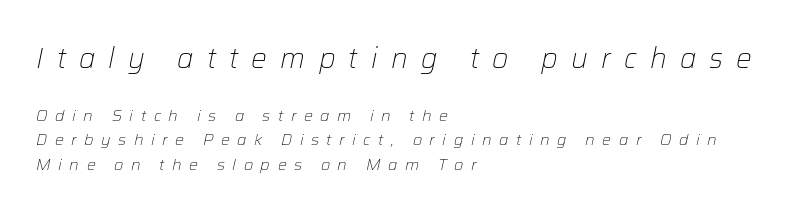
{"italic": "yes", "lean": "right", "slant_degrees": 12, "bold": "no", "weight": "light", "width": "normal", "stroke_contrast": "low", "x_height": "medium", "monospaced": "no", "underline": "no", "align": "left", "line_spacing": "normal", "line_spacing_ratio": 1.54, "letter_spacing": "wide", "letter_spacing_em": 0.47, "larger_block": "first", "size_ratio": 1.75, "glyph_px": 28}
